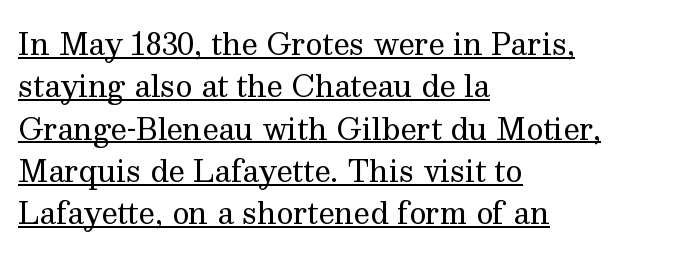
Q: Is the text bold? A: No.
Q: Is the text italic (slanted)? A: No, it is upright.
Q: Is the typeface a serif or a sans-serif typeface? A: Serif.
Q: Is the text underlined? A: Yes.
Q: How is the paragraph aligned? A: Left-aligned.
Q: Is the spacing between letters normal or unusually wide? A: Normal.
Q: Is the spacing between lines tight, normal or loose? A: Normal.
Q: Width (condensed, normal, or wide)? A: Normal.
Q: Stroke contrast? A: Medium.
Q: x-height? A: Medium.
Q: Monospaced? A: No.
